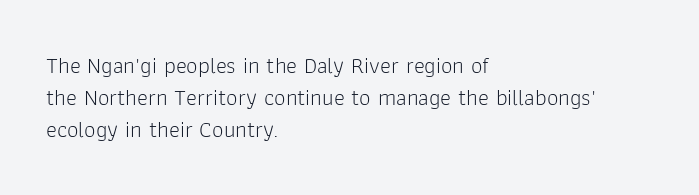
Q: Is the text bold? A: No.
Q: Is the text italic (slanted)? A: No, it is upright.
Q: Is the text underlined? A: No.
Q: How is the paragraph aligned? A: Left-aligned.
Q: Is the spacing between letters normal or unusually wide? A: Normal.
Q: Is the spacing between lines tight, normal or loose? A: Normal.
